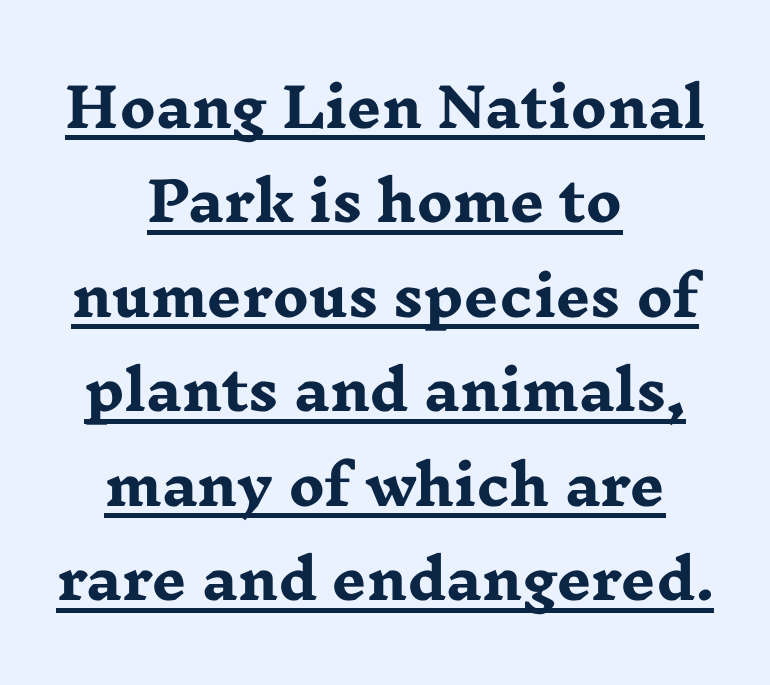
No extra tracking has been applied to these lines. The type family on display is of the serif kind. Posture: vertical. Character widths vary here, with narrow letters taking less room than wide ones. Caption: lettering with a line underneath.
